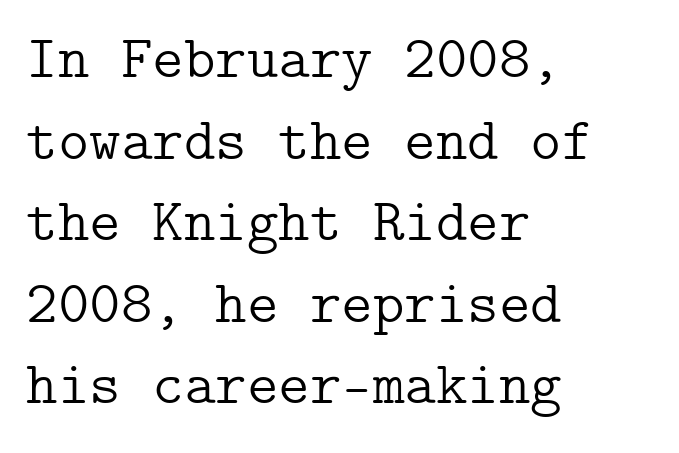
The image shows 60 px light serif type, upright; set left-aligned, normal line spacing (1.36x), normal letter spacing, not underlined; low stroke contrast and a medium x-height.
